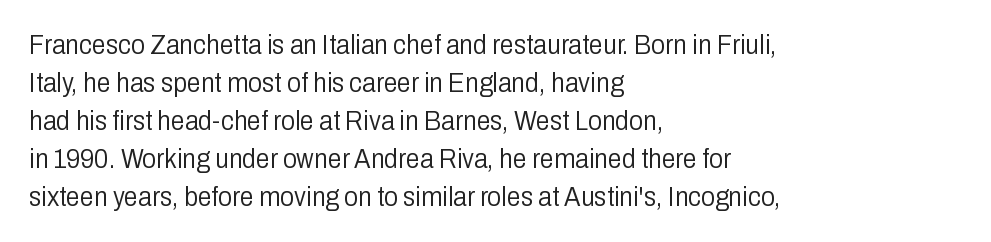
The image shows 28 px light, condensed sans-serif type, upright; set left-aligned, normal line spacing (1.36x), normal letter spacing, not underlined; low stroke contrast and a medium x-height.
